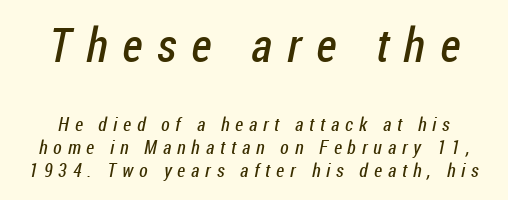
{"serif": "no", "bold": "no", "weight": "regular", "width": "condensed", "stroke_contrast": "low", "x_height": "medium", "monospaced": "no", "underline": "no", "line_spacing_ratio": 1.21, "letter_spacing": "wide", "letter_spacing_em": 0.31, "larger_block": "first", "size_ratio": 2.53, "glyph_px": 48}
